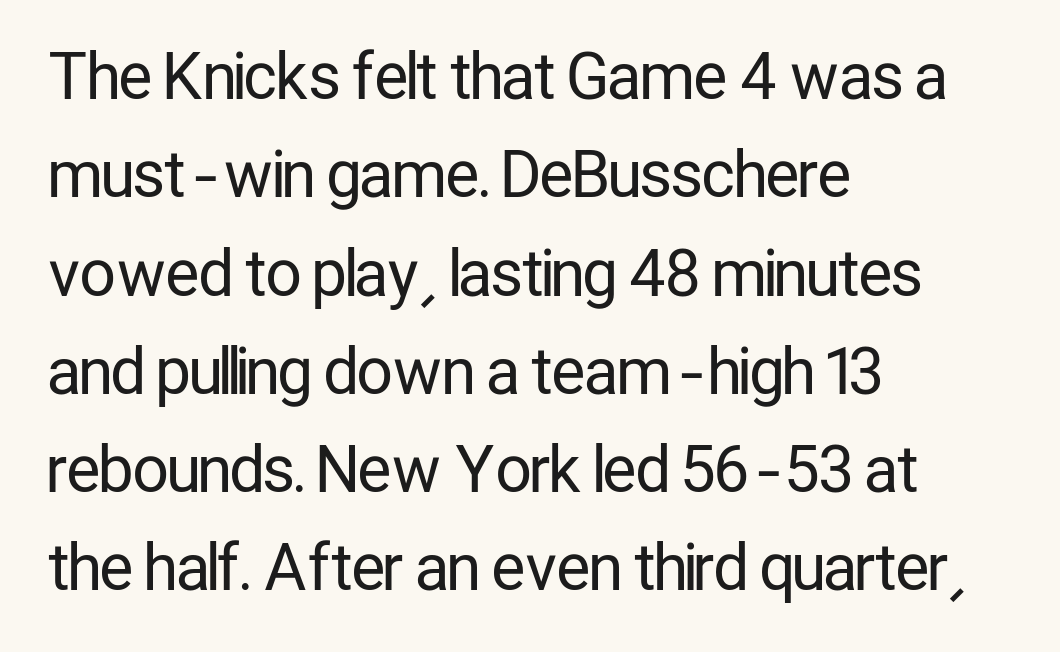
The image shows 63 px regular-weight, condensed sans-serif type, upright; set left-aligned, normal line spacing (1.56x), normal letter spacing, not underlined; low stroke contrast and a medium x-height.
